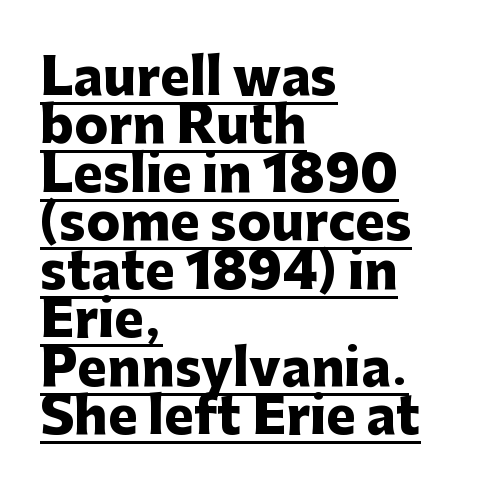
The face used here is proportionally spaced, like ordinary book or web type. The typesetting leans heavy: a genuine bold. The typesetter has applied underlining to the passage shown. Every stem runs plumb, perpendicular to the baseline. The face used here is a sans, in the tradition of grotesques and geometrics.
